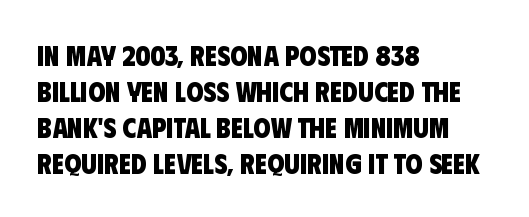
The image shows 28 px heavy, condensed sans-serif type; set left-aligned, normal line spacing (1.28x), normal letter spacing, not underlined; low stroke contrast and a large x-height.
